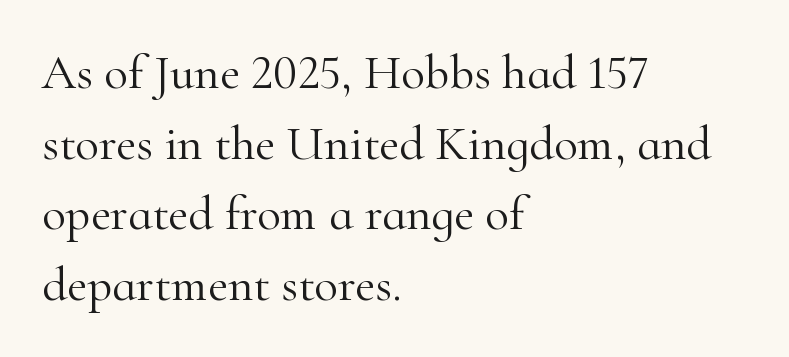
The image shows 49 px light serif type, upright; set left-aligned, normal line spacing (1.44x), normal letter spacing, not underlined; high stroke contrast and a small x-height.
